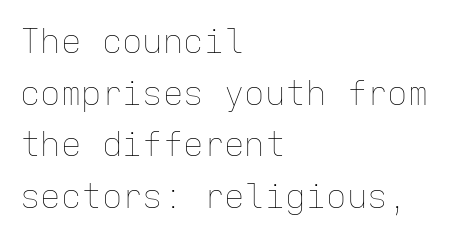
Q: Is the text bold? A: No.
Q: Is the text italic (slanted)? A: No, it is upright.
Q: Is the text underlined? A: No.
Q: How is the paragraph aligned? A: Left-aligned.
Q: Is the spacing between letters normal or unusually wide? A: Normal.
Q: Is the spacing between lines tight, normal or loose? A: Normal.
Q: Width (condensed, normal, or wide)? A: Normal.
Q: Stroke contrast? A: Low.
Q: x-height? A: Medium.
Q: Monospaced? A: Yes.
